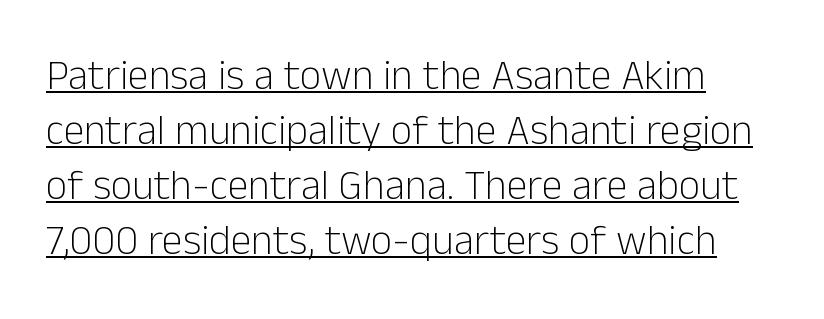
In terms of letterspacing, this is plain default setting. Underlining? Definitely there. The rendering shows plain stroke endings on the letterforms — a sans-serif design. Looks like regular typesetting: each glyph gets only the width it needs. Leading matches the norm, producing a regular column.
